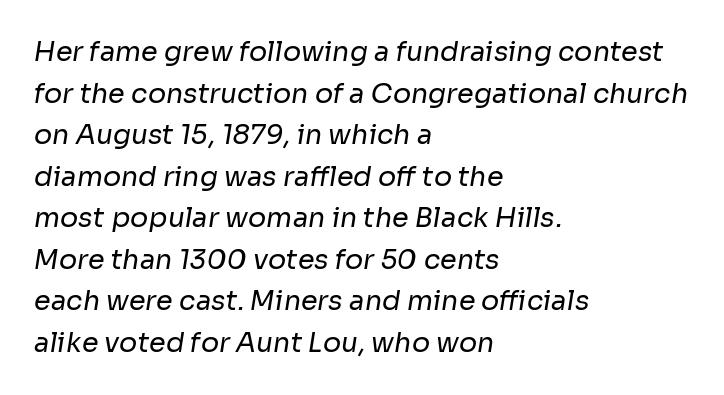
Q: Is the text bold? A: No.
Q: Is the text underlined? A: No.
Q: How is the paragraph aligned? A: Left-aligned.
Q: Is the spacing between letters normal or unusually wide? A: Normal.
Q: Is the spacing between lines tight, normal or loose? A: Normal.
